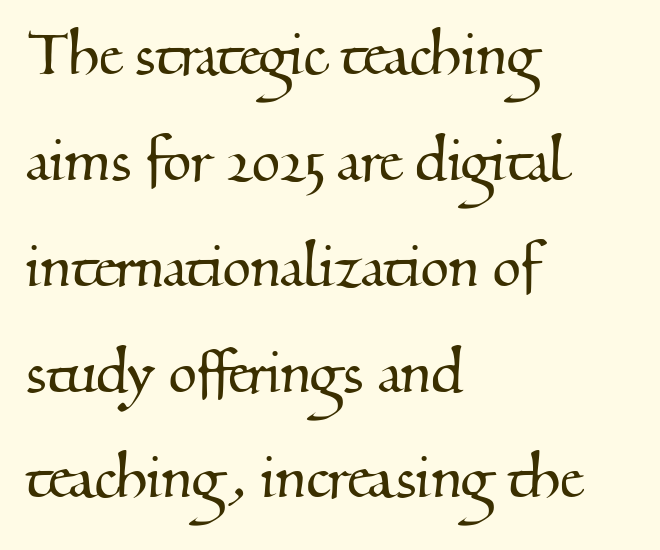
The image shows 73 px serif type; set left-aligned, normal line spacing (1.45x), normal letter spacing, not underlined; medium stroke contrast and a small x-height.
